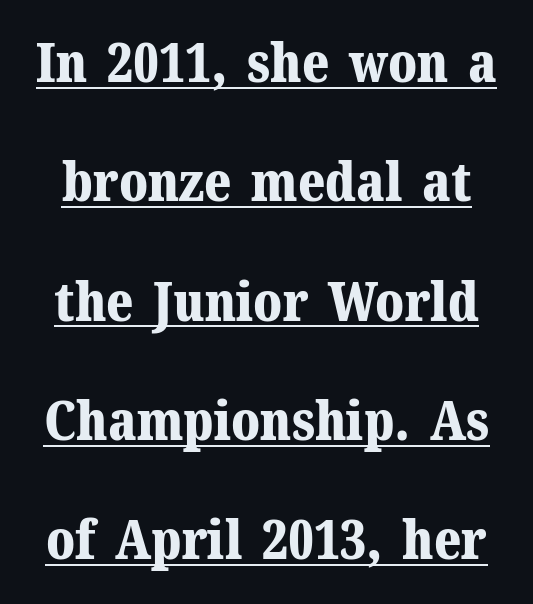
The face used here has the dense, thick strokes of a bold. Posture: straight, roman, zero tilt. A continuous stroke trails under the words, as in a hyperlink. The passage shown stacks its lines with a broad gap. Compared with typical body copy, the letter spacing here is the same.
